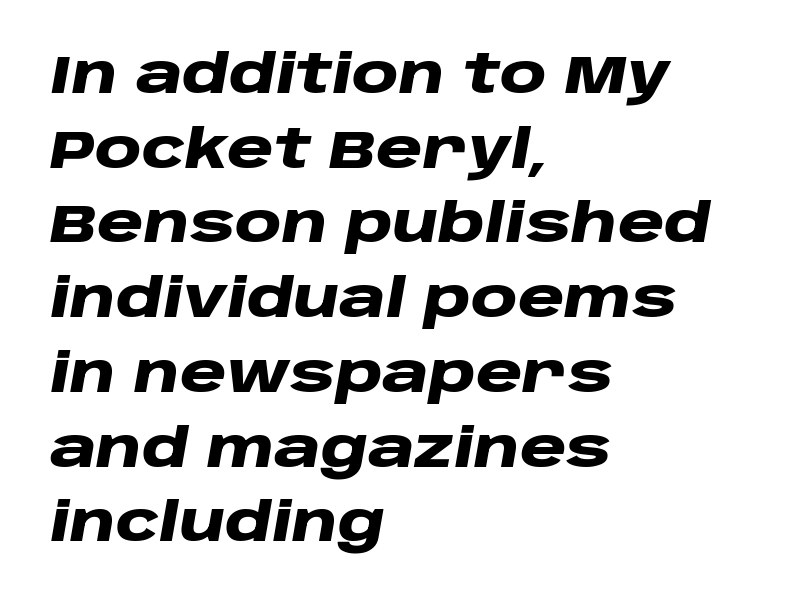
Q: Is the text bold? A: Yes.
Q: Is the text italic (slanted)? A: Yes, it leans right by about 10 degrees.
Q: Is the text underlined? A: No.
Q: How is the paragraph aligned? A: Left-aligned.
Q: Is the spacing between letters normal or unusually wide? A: Normal.
Q: Is the spacing between lines tight, normal or loose? A: Normal.
Q: Width (condensed, normal, or wide)? A: Wide.
Q: Stroke contrast? A: Low.
Q: x-height? A: Large.
Q: Monospaced? A: No.
